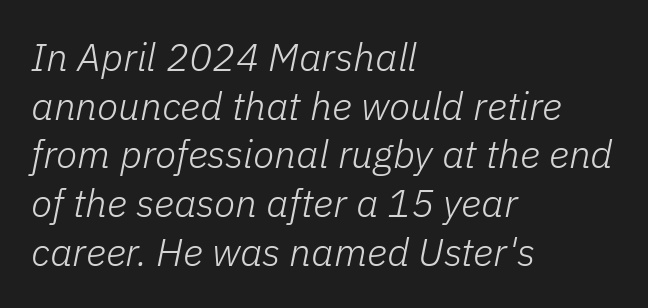
{"italic": "yes", "lean": "right", "slant_degrees": 11, "bold": "no", "weight": "light", "width": "normal", "stroke_contrast": "low", "x_height": "medium", "monospaced": "no", "underline": "no", "align": "left", "line_spacing": "normal", "line_spacing_ratio": 1.25, "letter_spacing": "normal", "letter_spacing_em": 0.0, "glyph_px": 39}
